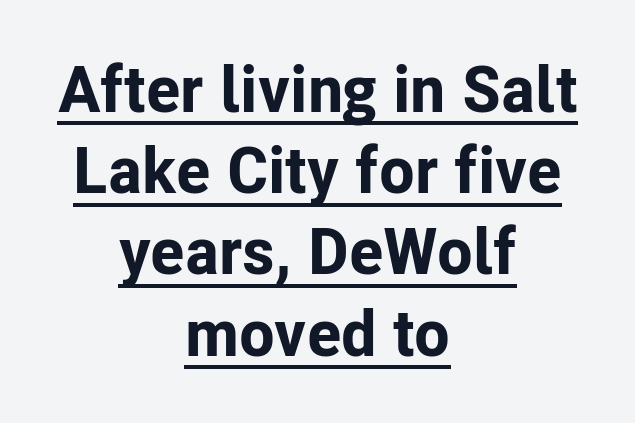
You can tell it's not italic because the verticals are truly vertical. The passage shown is typed in a proportional face where columns would drift. Nobody touched the tracking dial on this one. Letterform terminals end flat and unadorned throughout the passage. The lettering is marked with a stroke running underneath it.
